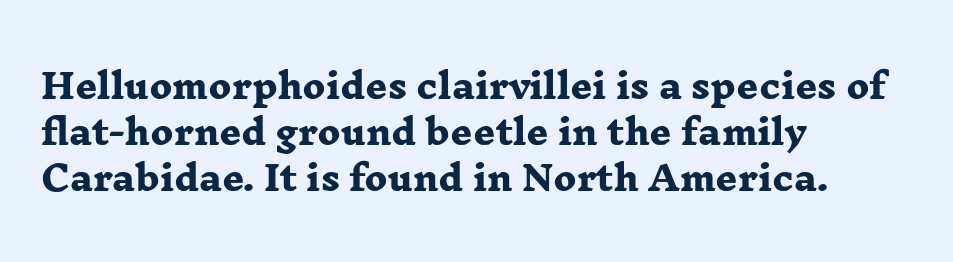
Compared with typical body copy, the letter spacing here is the same. Line beginnings align vertically; line endings do not. Only glyphs here, with clear space below each row. Do the characters align in a grid? No, the font is proportional.
